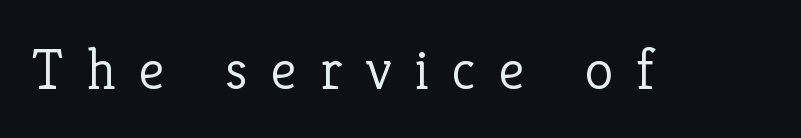
{"serif": "yes", "italic": "no", "bold": "no", "weight": "light", "width": "normal", "stroke_contrast": "low", "x_height": "medium", "monospaced": "no", "underline": "no", "letter_spacing": "wide", "letter_spacing_em": 0.4, "glyph_px": 58}
